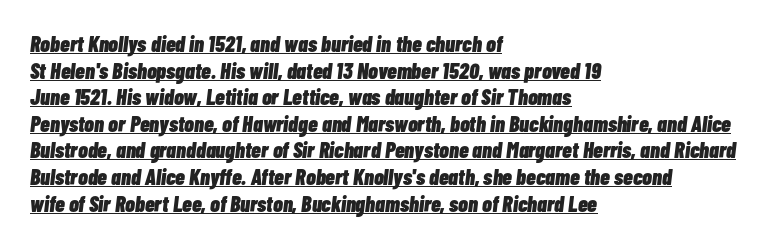
Every character sits at an angle, as italics do. Observe the ordinary spacing: letters are neighbours, not strangers. Weight: bold. Every row of glyphs begins at an identical x-position on the left. You can see a thin bar hugging the bottom of the glyphs.
